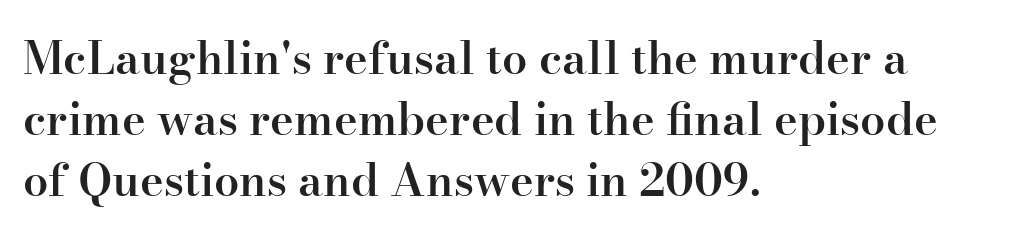
Q: Is the text bold? A: Semi-bold.
Q: Is the text italic (slanted)? A: No, it is upright.
Q: Is the typeface a serif or a sans-serif typeface? A: Serif.
Q: Is the text underlined? A: No.
Q: How is the paragraph aligned? A: Left-aligned.
Q: Is the spacing between letters normal or unusually wide? A: Normal.
Q: Is the spacing between lines tight, normal or loose? A: Normal.
Q: Width (condensed, normal, or wide)? A: Normal.
Q: Stroke contrast? A: High.
Q: x-height? A: Small.
Q: Monospaced? A: No.
